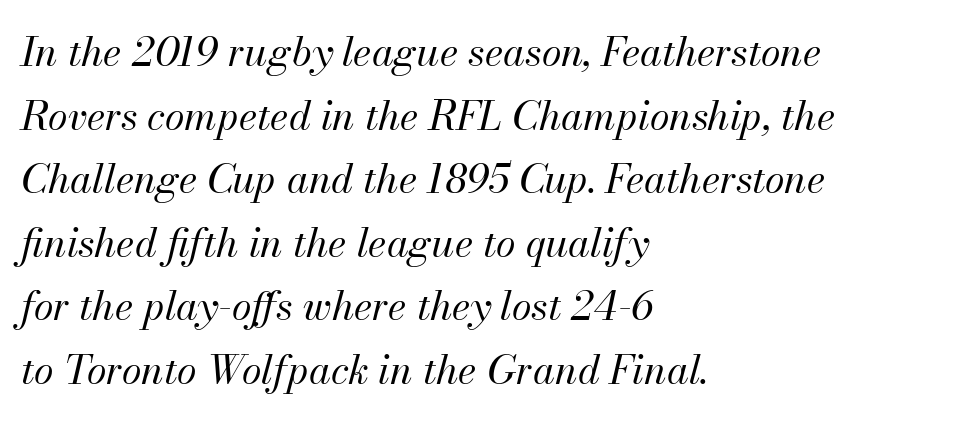
The cut favours lightness, reaching ordinary text weight at its darkest. Note the varied advance widths — an 'i' is clearly narrower than an 'm'. A normal amount of white space separates one row of letters from the next. Is the block centered? No — it sits flush against the left margin.
